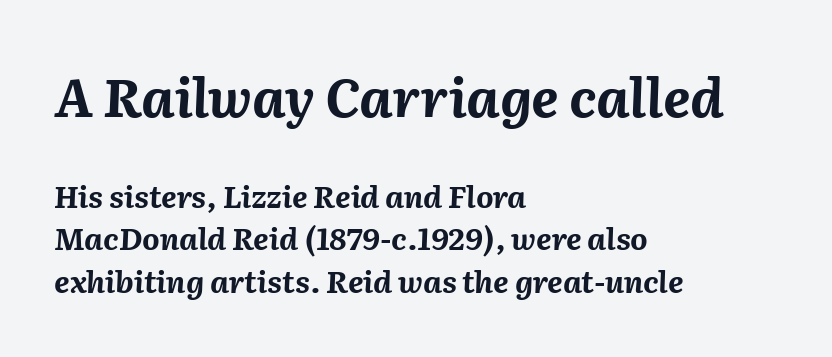
Q: Is the text bold? A: Yes.
Q: Is the text italic (slanted)? A: Yes, it leans right by about 2 degrees.
Q: Is the text underlined? A: No.
Q: How is the paragraph aligned? A: Left-aligned.
Q: Is the spacing between letters normal or unusually wide? A: Normal.
Q: Is the spacing between lines tight, normal or loose? A: Normal.
Q: Which block of text is set in a larger size, the first (top) or the second (bottom)? A: The first (top) one.
Q: Width (condensed, normal, or wide)? A: Normal.
Q: Stroke contrast? A: Medium.
Q: x-height? A: Medium.
Q: Monospaced? A: No.
